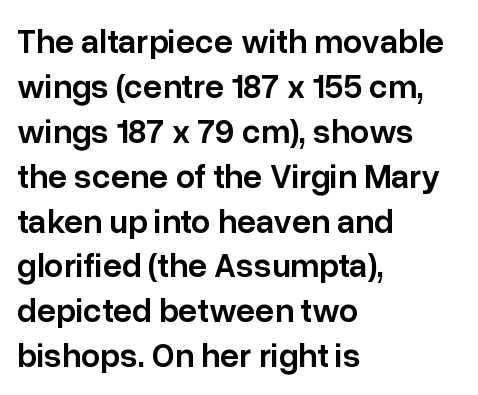
Q: Is the text bold? A: Semi-bold.
Q: Is the text italic (slanted)? A: No, it is upright.
Q: Is the typeface a serif or a sans-serif typeface? A: Sans-serif.
Q: Is the text underlined? A: No.
Q: How is the paragraph aligned? A: Left-aligned.
Q: Is the spacing between letters normal or unusually wide? A: Normal.
Q: Is the spacing between lines tight, normal or loose? A: Normal.
Q: Width (condensed, normal, or wide)? A: Normal.
Q: Stroke contrast? A: Low.
Q: x-height? A: Medium.
Q: Monospaced? A: No.
